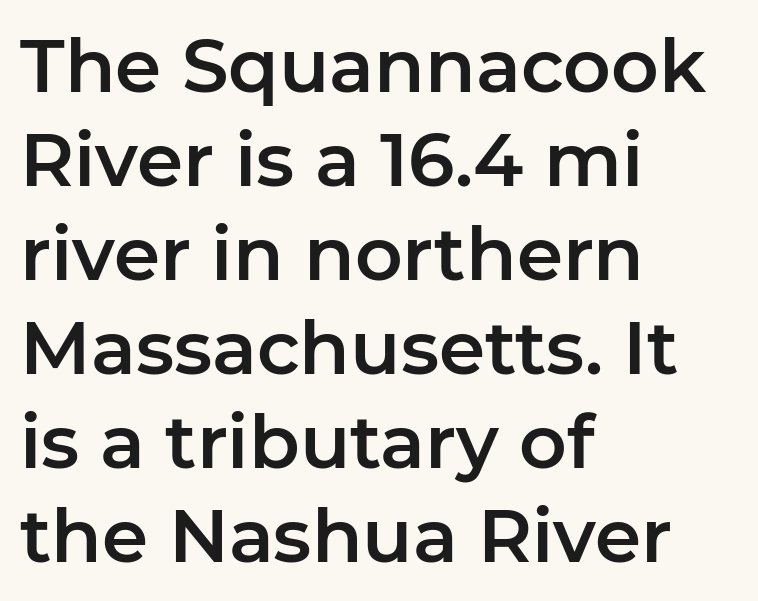
{"serif": "no", "italic": "no", "width": "normal", "stroke_contrast": "low", "x_height": "medium", "monospaced": "no", "underline": "no", "align": "left", "line_spacing": "normal", "line_spacing_ratio": 1.27, "letter_spacing": "normal", "letter_spacing_em": 0.0, "glyph_px": 74}
